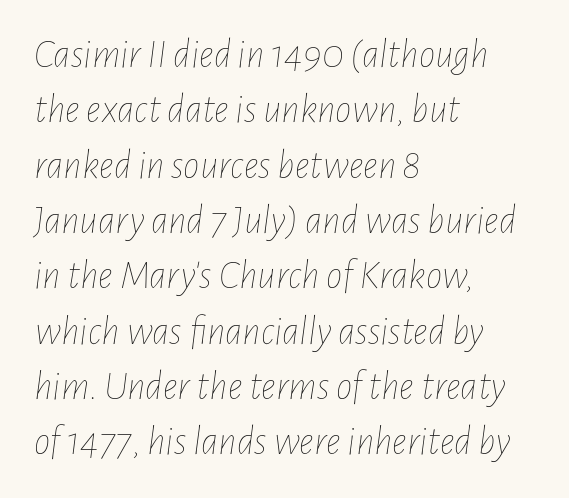
{"italic": "yes", "lean": "right", "slant_degrees": 7, "bold": "no", "weight": "thin", "width": "condensed", "stroke_contrast": "low", "x_height": "medium", "monospaced": "no", "underline": "no", "align": "left", "line_spacing": "normal", "line_spacing_ratio": 1.35, "letter_spacing": "normal", "letter_spacing_em": 0.0, "glyph_px": 41}
